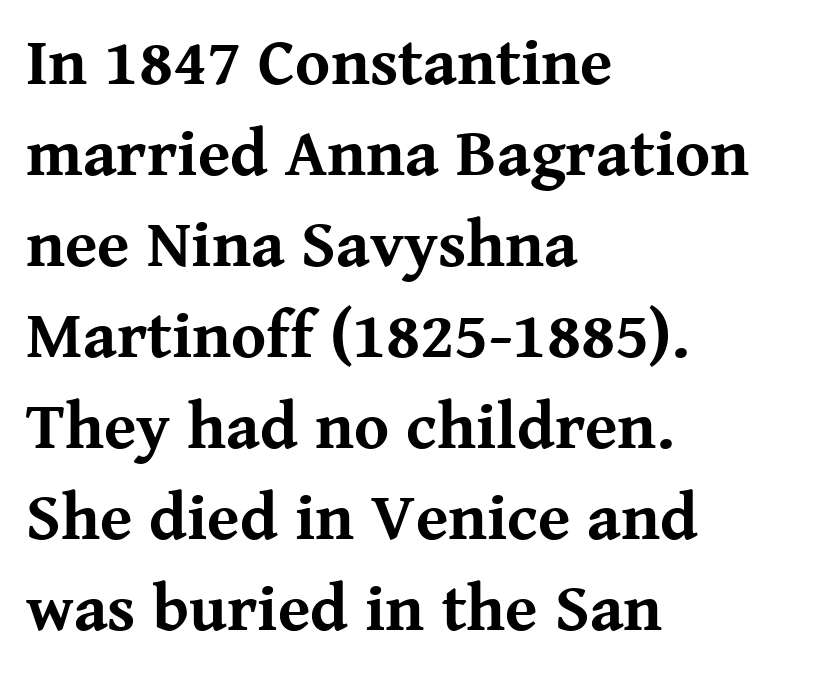
{"serif": "yes", "italic": "no", "bold": "yes", "weight": "bold", "width": "normal", "stroke_contrast": "medium", "x_height": "medium", "monospaced": "no", "underline": "no", "align": "left", "line_spacing": "normal", "line_spacing_ratio": 1.38, "letter_spacing": "normal", "letter_spacing_em": 0.0, "glyph_px": 66}
